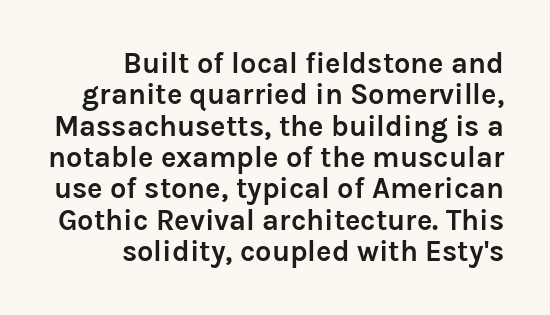
The image shows 29 px semibold sans-serif type, upright; set right-aligned, tight line spacing (1.08x), normal letter spacing, not underlined; low stroke contrast and a medium x-height.
